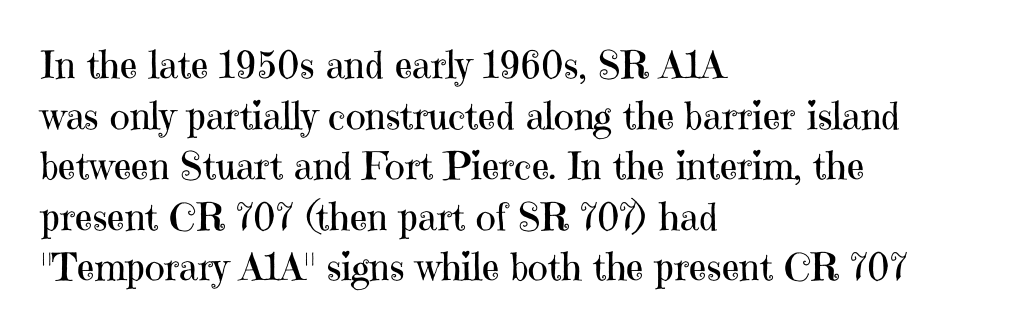
{"serif": "yes", "italic": "no", "bold": "no", "weight": "regular", "width": "normal", "stroke_contrast": "high", "x_height": "medium", "monospaced": "no", "underline": "no", "align": "left", "line_spacing": "normal", "line_spacing_ratio": 1.33, "letter_spacing": "normal", "letter_spacing_em": 0.0, "glyph_px": 38}
